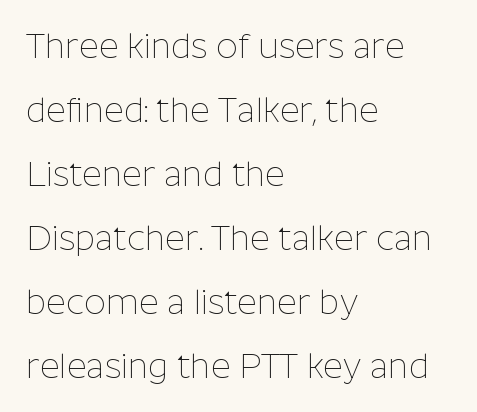
This sample has the flowing, uneven cadence of proportional lettering. Any mark beneath the type? The region is blank. Inter-character spacing is left at the font's built-in metrics. Posture: upright roman. The text was rendered using a sans face with plain stroke endings.
